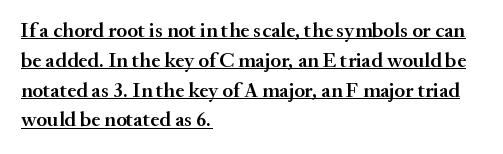
Q: Is the text bold? A: Semi-bold.
Q: Is the text italic (slanted)? A: No, it is upright.
Q: Is the text underlined? A: Yes.
Q: How is the paragraph aligned? A: Left-aligned.
Q: Is the spacing between letters normal or unusually wide? A: Normal.
Q: Is the spacing between lines tight, normal or loose? A: Normal.
